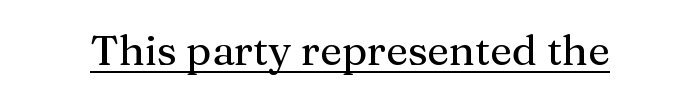
Think of a printed novel: that variable character pitch is what you see here. Does the lettering tilt? It doesn't — this is upright. The letters sit at their default tracking, neither squeezed nor spread. The passage shown is typeset with a serif family. This is underlined copy, the kind a proofreader might mark for attention.
